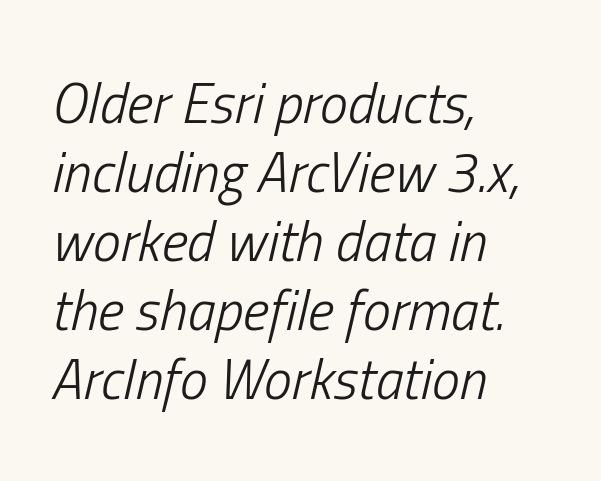
Q: Is the text bold? A: No.
Q: Is the text italic (slanted)? A: Yes, it leans right by about 13 degrees.
Q: Is the text underlined? A: No.
Q: How is the paragraph aligned? A: Left-aligned.
Q: Is the spacing between letters normal or unusually wide? A: Normal.
Q: Width (condensed, normal, or wide)? A: Condensed.
Q: Stroke contrast? A: Low.
Q: x-height? A: Medium.
Q: Monospaced? A: No.
